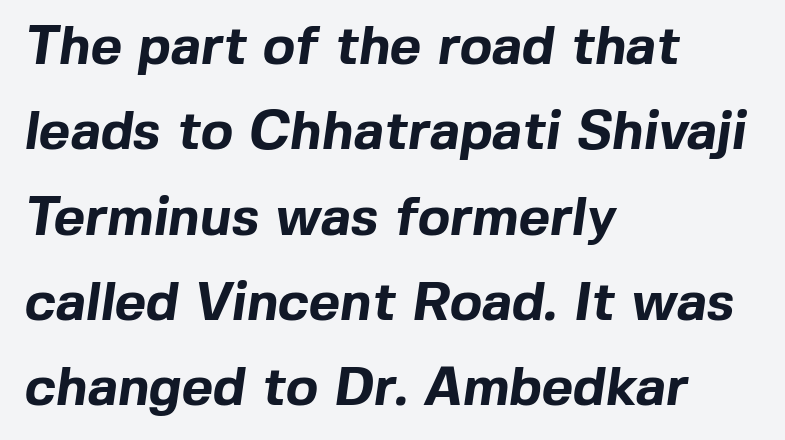
{"serif": "no", "bold": "yes", "weight": "bold", "width": "normal", "x_height": "medium", "monospaced": "no", "underline": "no", "align": "left", "line_spacing": "normal", "line_spacing_ratio": 1.58, "letter_spacing": "normal", "letter_spacing_em": 0.0, "glyph_px": 54}
